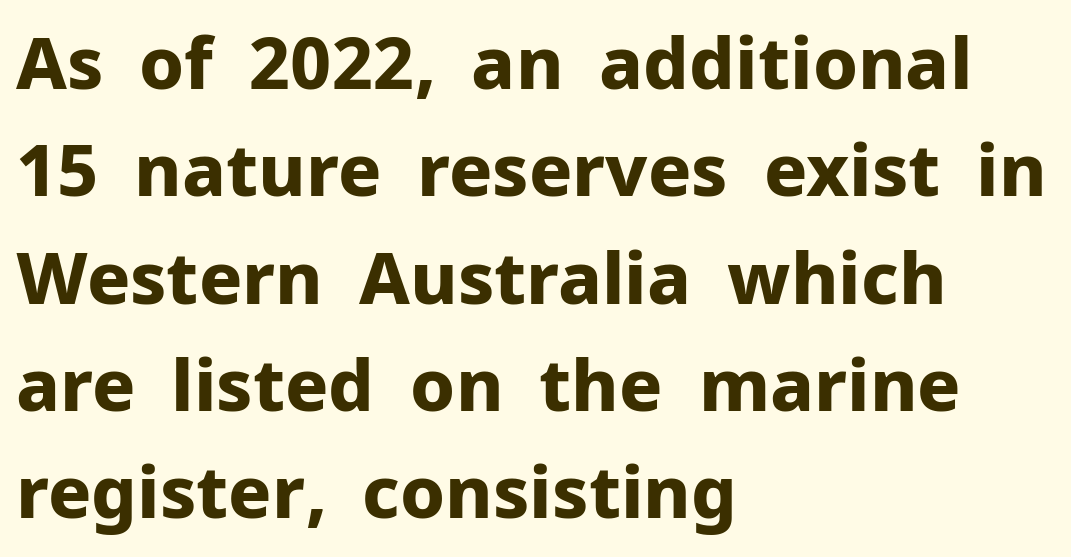
The baseline area is clear. Notice how the stems are strictly vertical — no italics here. The glyphs in this specimen are sans serif. Each letter keeps its own natural width here, so spacing adapts to shape. Compared with a centered layout, this one pins lines to the left instead. How would I describe the line gaps? Plain and ordinary.
